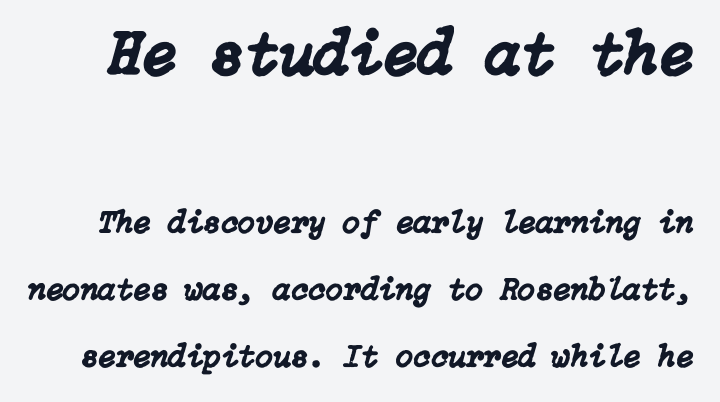
Vertical spacing — loose. Reading top to bottom, the characters get smaller at the block break. Anything drawn beneath the words? Only blank space. The letterforms sit shoulder to shoulder at normal distance.
